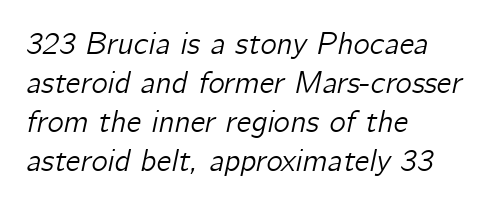
The image shows 31 px text type, italic (leaning right); set left-aligned, normal line spacing (1.26x), normal letter spacing, not underlined; low stroke contrast and a medium x-height.
